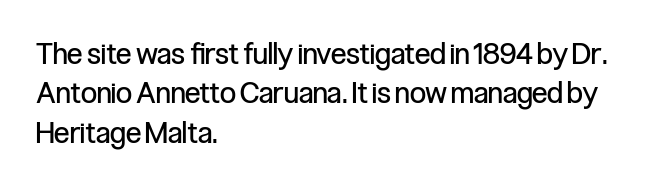
The image shows 29 px regular-weight, condensed sans-serif type, upright; set left-aligned, normal line spacing (1.36x), normal letter spacing, not underlined; low stroke contrast and a medium x-height.
